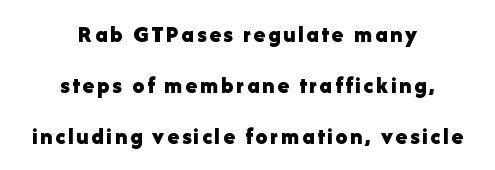
How would I describe the line gaps? Wide and relaxed. The gap between lines stays unmarked. Strokes here are thick enough to call this a true bold. The lettering holds an erect, upright posture throughout.
